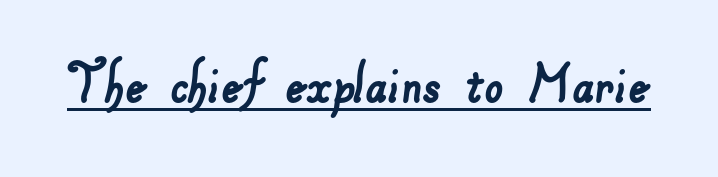
The image shows 66 px sans-serif type; set normal letter spacing, underlined; low stroke contrast and a small x-height.
